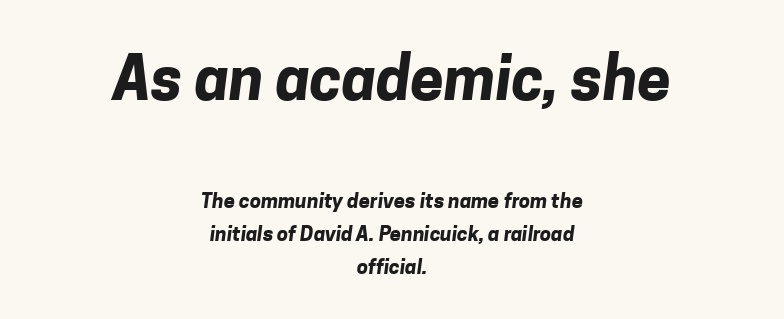
Q: Is the text bold? A: Yes.
Q: Is the typeface a serif or a sans-serif typeface? A: Sans-serif.
Q: Is the text underlined? A: No.
Q: How is the paragraph aligned? A: Centered.
Q: Is the spacing between letters normal or unusually wide? A: Normal.
Q: Is the spacing between lines tight, normal or loose? A: Normal.
Q: Which block of text is set in a larger size, the first (top) or the second (bottom)? A: The first (top) one.
Q: Width (condensed, normal, or wide)? A: Normal.
Q: Stroke contrast? A: Low.
Q: x-height? A: Medium.
Q: Monospaced? A: No.
